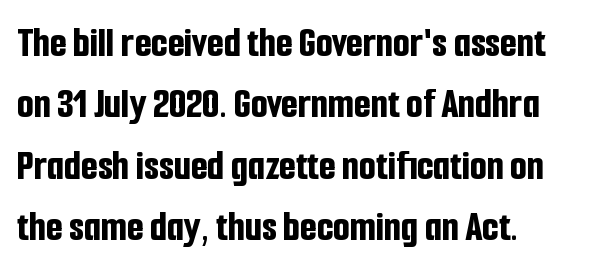
The image shows 43 px bold, condensed sans-serif type, upright; set normal line spacing (1.43x), normal letter spacing, not underlined; low stroke contrast and a medium x-height.
